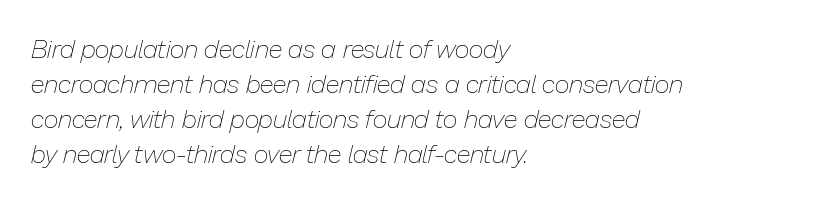
Q: Is the text bold? A: No.
Q: Is the text italic (slanted)? A: Yes, it leans right by about 13 degrees.
Q: Is the text underlined? A: No.
Q: How is the paragraph aligned? A: Left-aligned.
Q: Is the spacing between letters normal or unusually wide? A: Normal.
Q: Is the spacing between lines tight, normal or loose? A: Normal.
